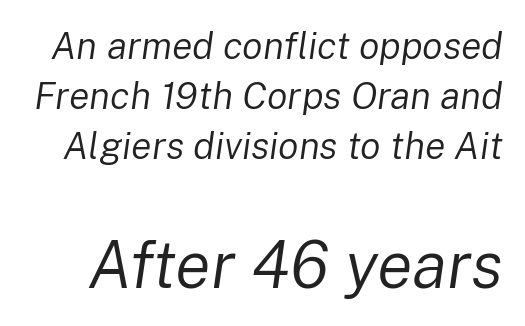
{"italic": "yes", "lean": "right", "slant_degrees": 8, "bold": "no", "weight": "regular", "width": "normal", "stroke_contrast": "low", "x_height": "medium", "monospaced": "no", "underline": "no", "line_spacing": "normal", "line_spacing_ratio": 1.32, "letter_spacing": "normal", "letter_spacing_em": 0.0, "larger_block": "second", "size_ratio": 1.74, "glyph_px": 66}
